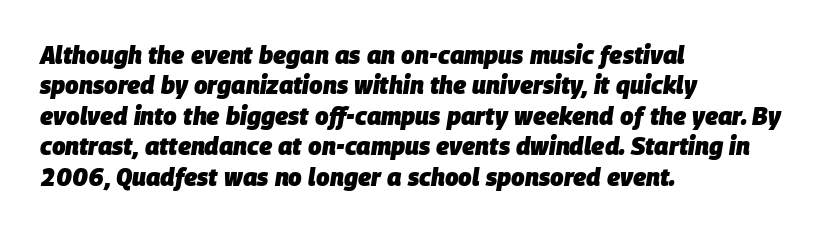
Q: Is the text bold? A: Yes.
Q: Is the text italic (slanted)? A: Yes, it leans right by about 9 degrees.
Q: Is the text underlined? A: No.
Q: How is the paragraph aligned? A: Left-aligned.
Q: Is the spacing between letters normal or unusually wide? A: Normal.
Q: Is the spacing between lines tight, normal or loose? A: Normal.
